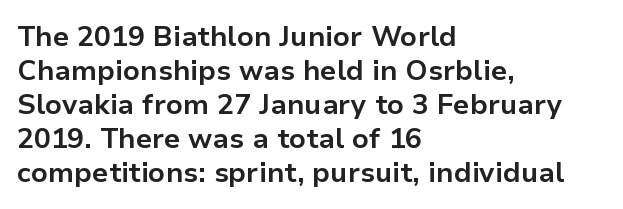
{"serif": "no", "italic": "no", "bold": "yes", "weight": "bold", "width": "normal", "stroke_contrast": "low", "x_height": "medium", "monospaced": "no", "underline": "no", "align": "left", "line_spacing_ratio": 1.21, "letter_spacing": "normal", "letter_spacing_em": 0.0, "glyph_px": 28}
